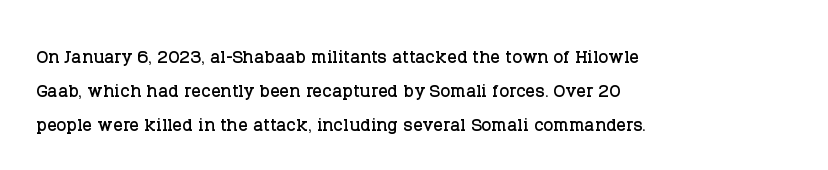
The image shows 24 px text type, upright; set left-aligned, normal line spacing (1.41x), normal letter spacing, not underlined.
